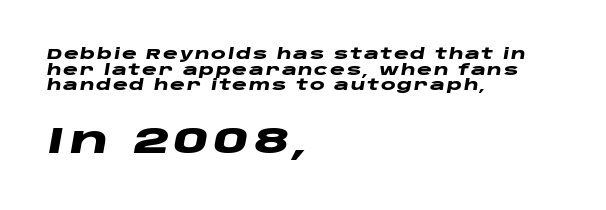
The image shows 37 px heavy, wide type, italic (leaning right); set left-aligned, tight line spacing (1.11x), not underlined; the second (bottom) block is 2.64x larger; low stroke contrast and a large x-height.
